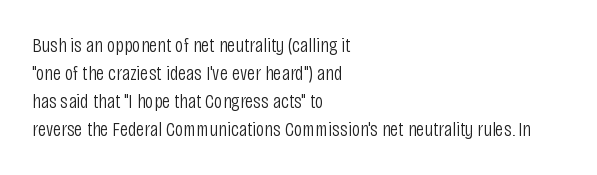
{"italic": "no", "bold": "no", "underline": "no", "align": "left", "line_spacing": "normal", "line_spacing_ratio": 1.34, "letter_spacing": "normal", "letter_spacing_em": 0.0, "glyph_px": 21}
